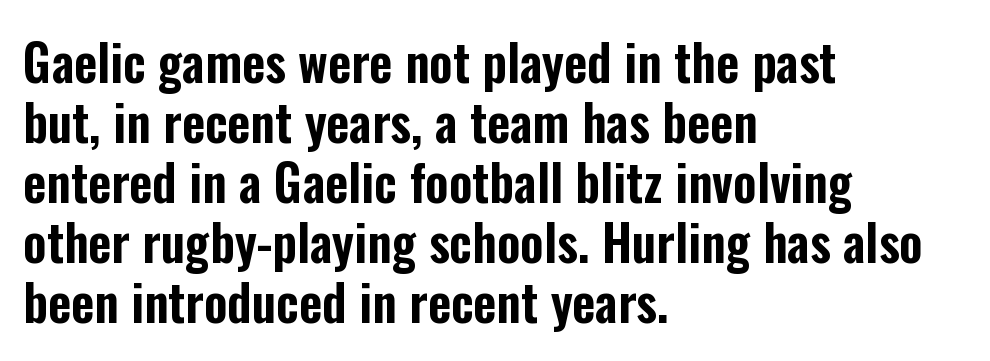
{"serif": "no", "italic": "no", "width": "condensed", "stroke_contrast": "low", "x_height": "medium", "monospaced": "no", "underline": "no", "align": "left", "line_spacing_ratio": 1.2, "letter_spacing": "normal", "letter_spacing_em": 0.0, "glyph_px": 50}
